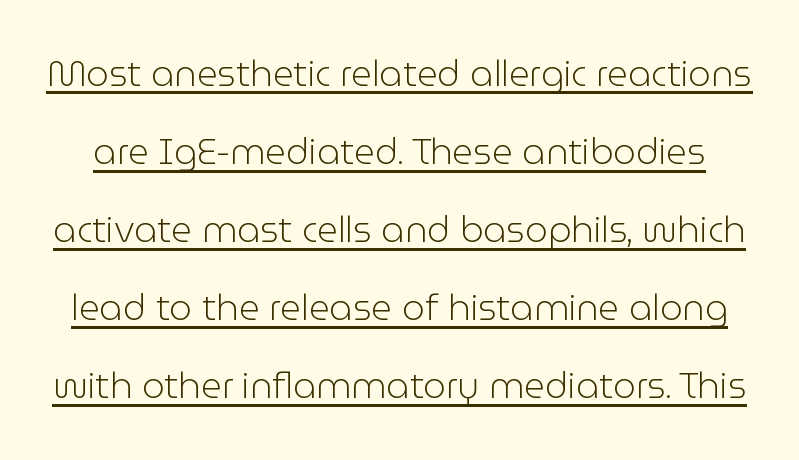
This sample uses plain, unmodified letter spacing. The letters look calm and open, with moderate or lighter stems. Grotesque or geometric, the face here clearly has no serifs. Each letter keeps its own natural width here, so spacing adapts to shape. Tall strokes in this sample are plumb rather than angled. The passage shown stacks its lines with a broad gap.
